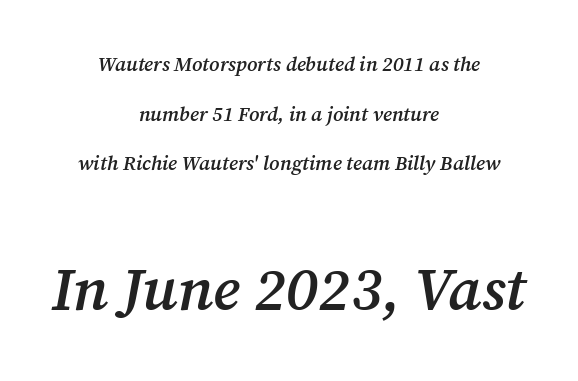
{"serif": "yes", "italic": "yes", "lean": "right", "slant_degrees": 12, "bold": "semi", "weight": "semibold", "width": "normal", "stroke_contrast": "medium", "x_height": "medium", "monospaced": "no", "underline": "no", "align": "center", "line_spacing": "loose", "line_spacing_ratio": 2.48, "letter_spacing": "normal", "letter_spacing_em": 0.0, "larger_block": "second", "size_ratio": 3.0, "glyph_px": 60}
